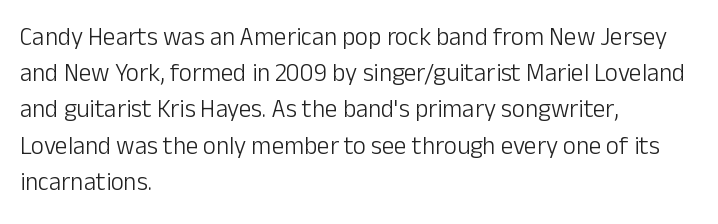
The image shows 25 px text type, upright; set left-aligned, normal line spacing (1.45x), normal letter spacing, not underlined.
